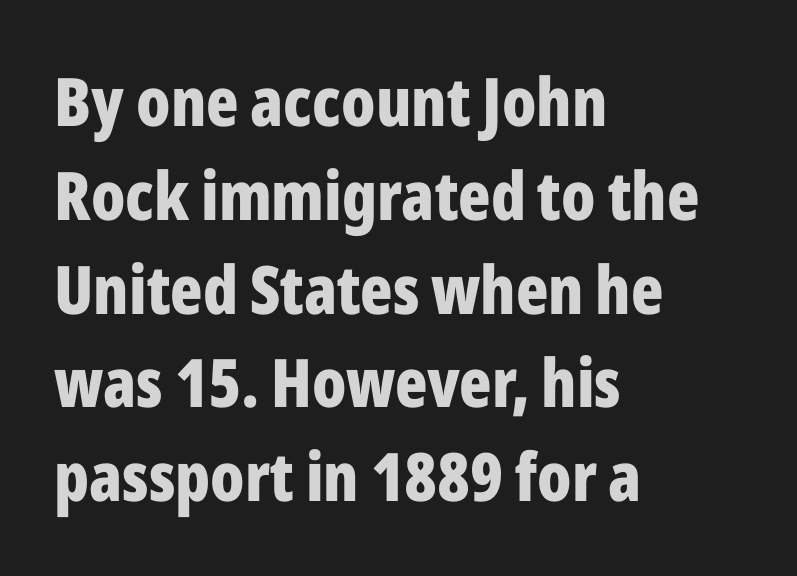
You could not count columns in this text — the font is proportionally spaced. The font is running at its bold setting. This rendering employs a face without finishing strokes, i.e., a sans-serif. The zone under the glyphs is completely vacant. Baseline-to-baseline distance is the conventional proportion of letter height.
